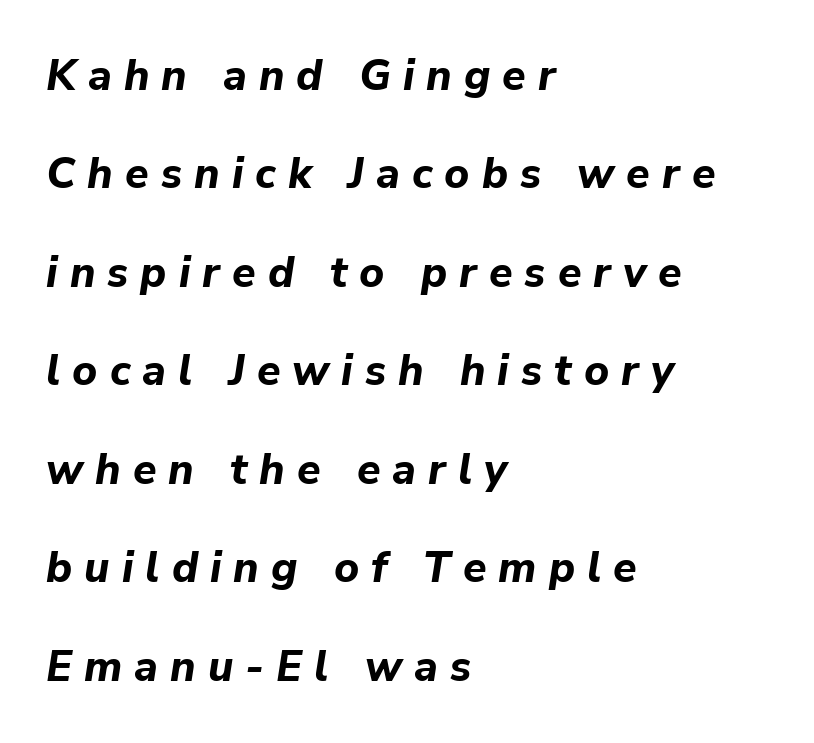
Q: Is the text bold? A: Yes.
Q: Is the text italic (slanted)? A: Yes, it leans right by about 9 degrees.
Q: Is the text underlined? A: No.
Q: How is the paragraph aligned? A: Left-aligned.
Q: Is the spacing between letters normal or unusually wide? A: Unusually wide.
Q: Is the spacing between lines tight, normal or loose? A: Loose.
Q: Width (condensed, normal, or wide)? A: Normal.
Q: Stroke contrast? A: Low.
Q: x-height? A: Medium.
Q: Monospaced? A: No.
